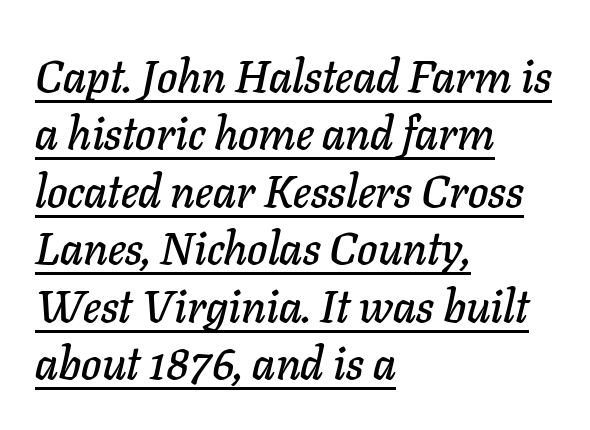
{"italic": "yes", "lean": "right", "slant_degrees": 11, "width": "normal", "stroke_contrast": "low", "x_height": "medium", "monospaced": "no", "underline": "yes", "align": "left", "line_spacing": "normal", "line_spacing_ratio": 1.25, "letter_spacing": "normal", "letter_spacing_em": 0.0, "glyph_px": 46}
